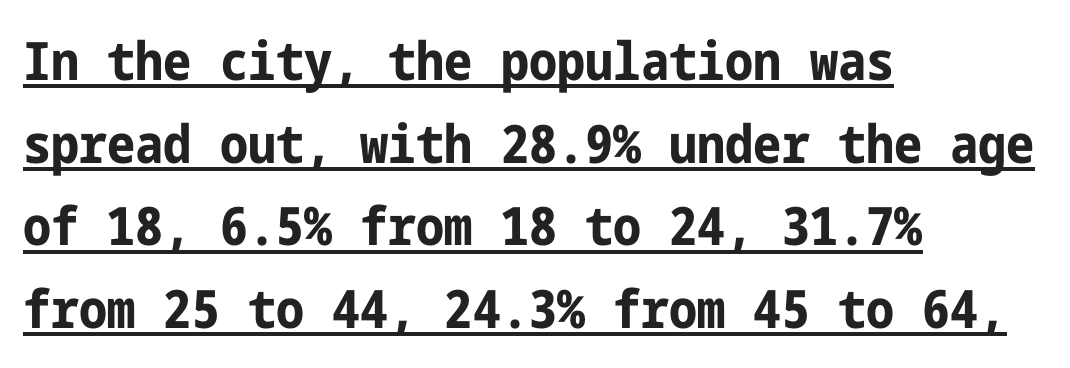
Q: Is the text bold? A: Yes.
Q: Is the text italic (slanted)? A: No, it is upright.
Q: Is the typeface a serif or a sans-serif typeface? A: Sans-serif.
Q: Is the text underlined? A: Yes.
Q: How is the paragraph aligned? A: Left-aligned.
Q: Is the spacing between letters normal or unusually wide? A: Normal.
Q: Is the spacing between lines tight, normal or loose? A: Normal.
Q: Width (condensed, normal, or wide)? A: Condensed.
Q: Stroke contrast? A: Low.
Q: x-height? A: Medium.
